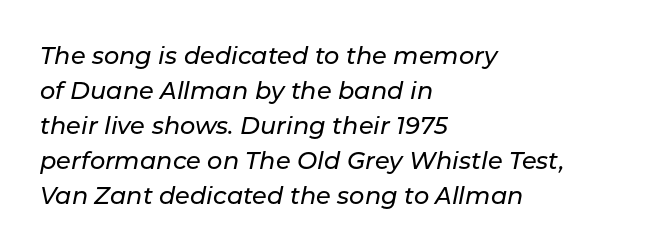
Words appear dense and cohesive because spacing is normal. Regular leading. It's the slanting kind of type. A classic flush-left, rag-right setting is used for this passage.
